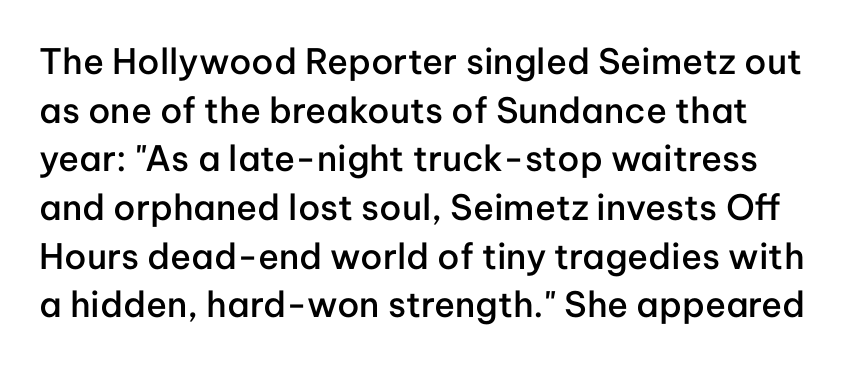
{"serif": "no", "italic": "no", "bold": "semi", "weight": "semibold", "width": "normal", "stroke_contrast": "low", "x_height": "medium", "monospaced": "no", "underline": "no", "line_spacing": "normal", "line_spacing_ratio": 1.39, "letter_spacing": "normal", "letter_spacing_em": 0.0, "glyph_px": 35}
